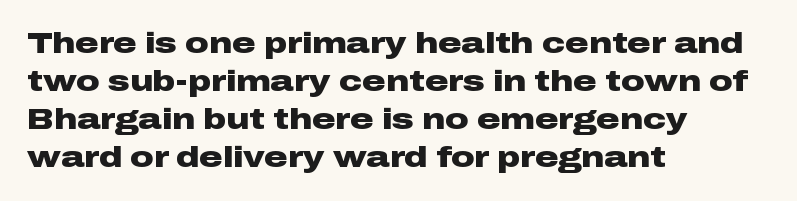
What stands out about the letter spacing? Nothing — it is the standard amount. Spacing verdict: proportional, widths tailored to each character. The glyphs are unaccompanied by any horizontal stroke below them. Quick note: not italic, upright.
